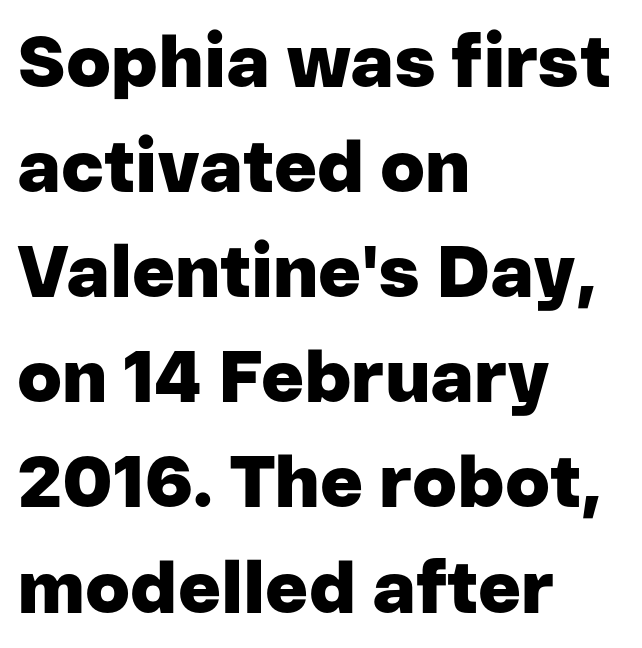
{"serif": "no", "italic": "no", "bold": "yes", "weight": "heavy", "width": "normal", "stroke_contrast": "low", "x_height": "medium", "monospaced": "no", "underline": "no", "align": "left", "line_spacing": "normal", "line_spacing_ratio": 1.44, "letter_spacing": "normal", "letter_spacing_em": 0.0, "glyph_px": 73}
